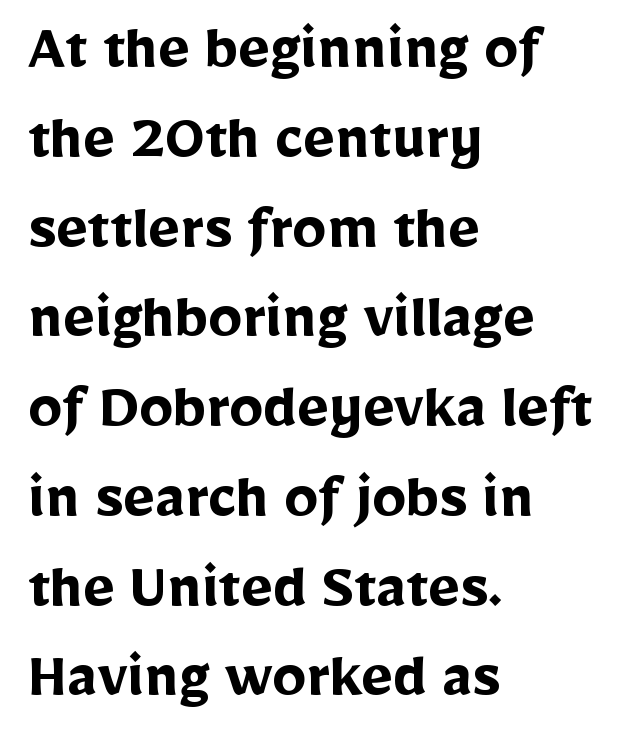
Unlike a traditional serif, this face leaves its strokes unadorned. You'd pick this weight for a headline — it's a proper bold. Between one letter and the next there's only the usual sliver of space. Here the designer chose a conventional face with non-uniform glyph widths. This block has exactly the height ordinary leading produces. Descenders are the only things crossing below the line.
